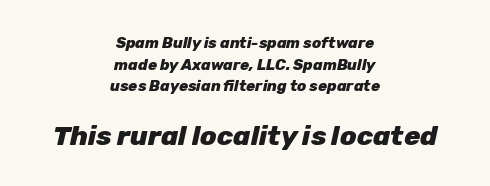
{"italic": "yes", "lean": "right", "slant_degrees": 12, "bold": "yes", "underline": "no", "align": "center", "line_spacing": "normal", "line_spacing_ratio": 1.44, "letter_spacing": "normal", "letter_spacing_em": 0.0, "larger_block": "second", "size_ratio": 1.8, "glyph_px": 27}
